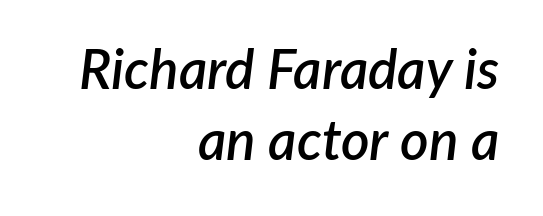
The image shows 55 px semibold type, italic (leaning right); set right-aligned, normal line spacing (1.3x), normal letter spacing, not underlined; low stroke contrast and a medium x-height.
